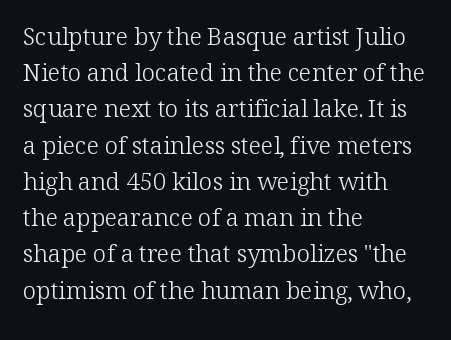
The image shows 24 px text type, upright; set left-aligned, normal line spacing (1.51x), normal letter spacing, not underlined.
